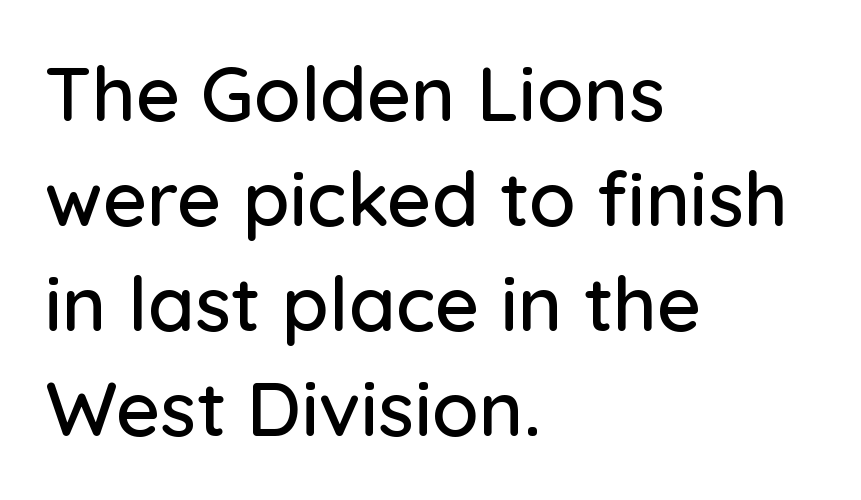
{"serif": "no", "italic": "no", "width": "normal", "stroke_contrast": "low", "x_height": "medium", "monospaced": "no", "underline": "no", "align": "left", "line_spacing": "normal", "line_spacing_ratio": 1.38, "letter_spacing": "normal", "letter_spacing_em": 0.0, "glyph_px": 76}
